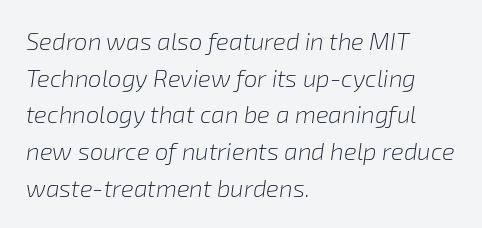
The image shows 24 px text type, italic (leaning right); set left-aligned, normal line spacing (1.53x), normal letter spacing, not underlined.
